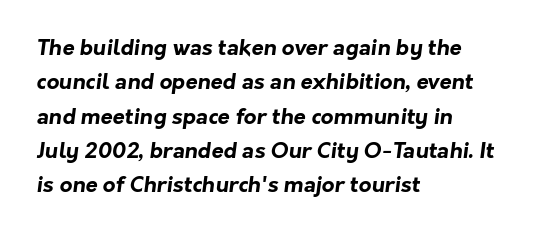
Q: Is the text bold? A: Yes.
Q: Is the text underlined? A: No.
Q: How is the paragraph aligned? A: Left-aligned.
Q: Is the spacing between letters normal or unusually wide? A: Normal.
Q: Is the spacing between lines tight, normal or loose? A: Normal.
